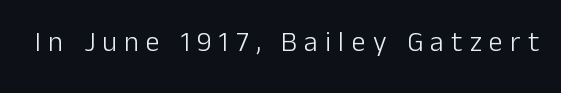
Q: Is the text bold? A: No.
Q: Is the text italic (slanted)? A: No, it is upright.
Q: Is the typeface a serif or a sans-serif typeface? A: Sans-serif.
Q: Is the text underlined? A: No.
Q: Is the spacing between letters normal or unusually wide? A: Unusually wide.
Q: Width (condensed, normal, or wide)? A: Normal.
Q: Stroke contrast? A: Low.
Q: x-height? A: Medium.
Q: Monospaced? A: No.
